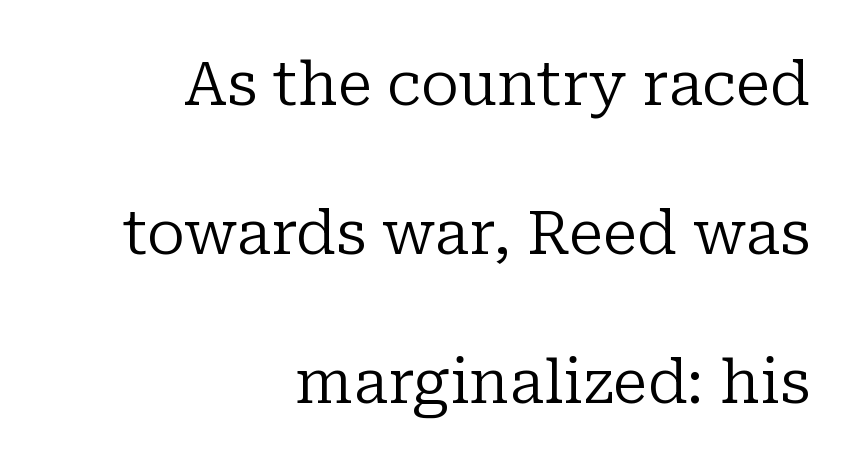
The image shows 60 px regular-weight serif type, upright; set right-aligned, loose line spacing (2.48x), normal letter spacing, not underlined; low stroke contrast and a medium x-height.
